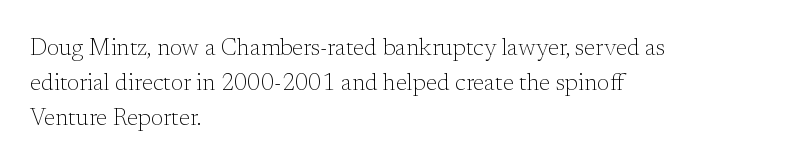
The image shows 23 px text type, upright; set left-aligned, normal line spacing (1.53x), normal letter spacing, not underlined.
